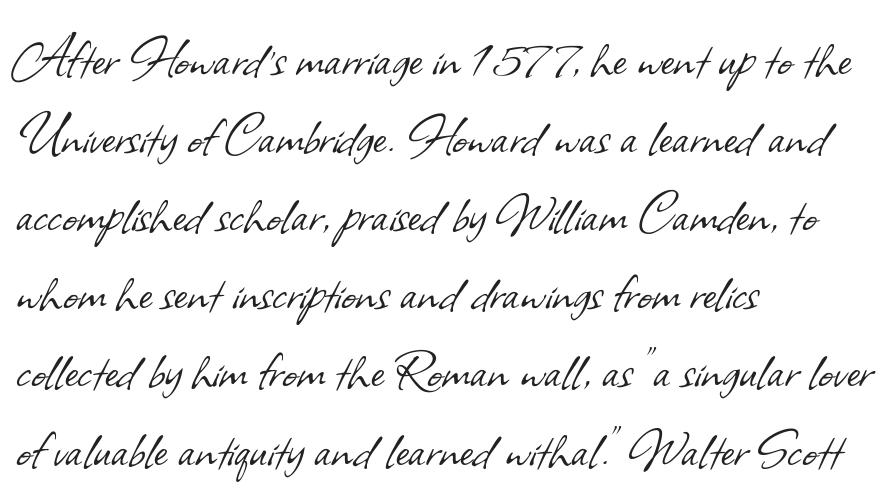
{"serif": "no", "bold": "no", "weight": "light", "width": "normal", "stroke_contrast": "low", "x_height": "small", "monospaced": "no", "underline": "no", "align": "left", "line_spacing_ratio": 1.24, "letter_spacing": "normal", "letter_spacing_em": 0.0, "glyph_px": 63}
